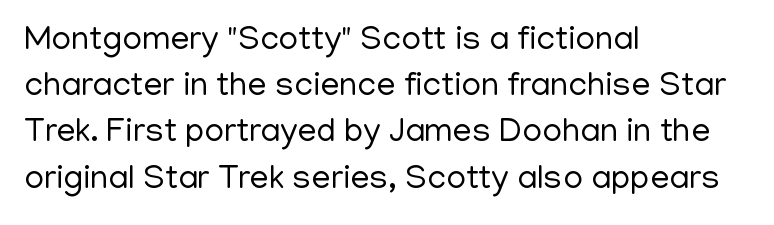
Stems and bowls with no extra thickness — not bold. A normal amount of white space separates one row of letters from the next. These lines are set flush left with a ragged right edge. Note the varied advance widths — an 'i' is clearly narrower than an 'm'. Observe the absence of serifs on each vertical stroke in this sample.
